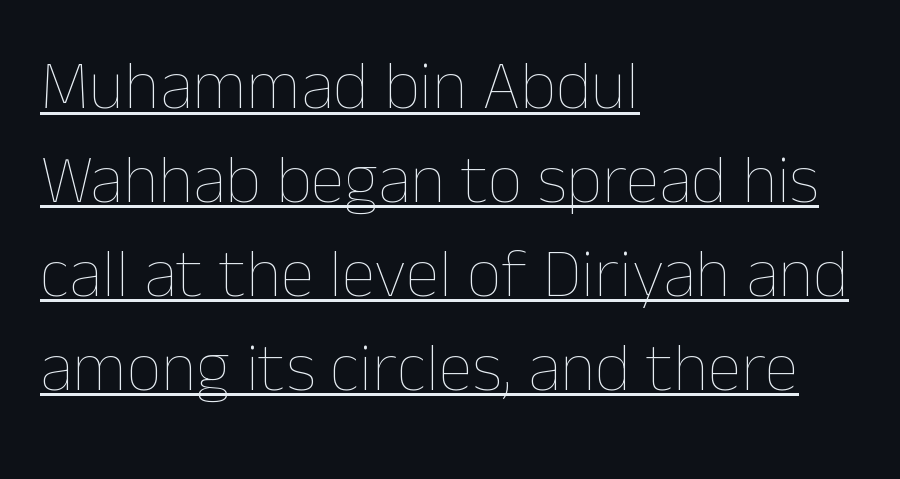
The image shows 69 px thin type, upright; set left-aligned, normal line spacing (1.36x), normal letter spacing, underlined; low stroke contrast and a medium x-height.
